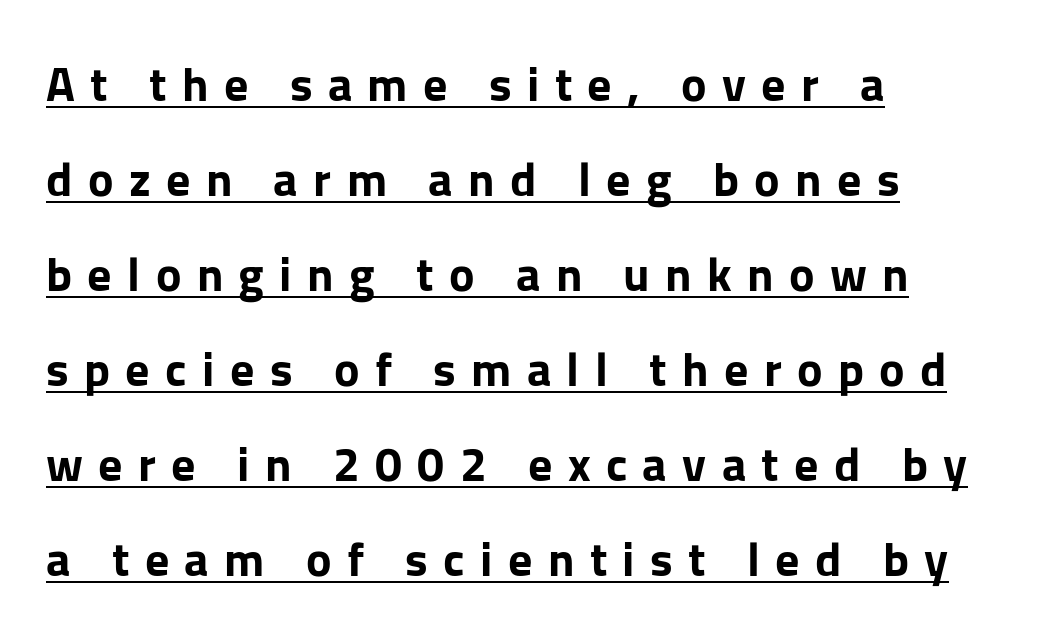
Q: Is the text bold? A: Yes.
Q: Is the text italic (slanted)? A: No, it is upright.
Q: Is the typeface a serif or a sans-serif typeface? A: Sans-serif.
Q: Is the text underlined? A: Yes.
Q: How is the paragraph aligned? A: Left-aligned.
Q: Is the spacing between letters normal or unusually wide? A: Unusually wide.
Q: Is the spacing between lines tight, normal or loose? A: Loose.
Q: Width (condensed, normal, or wide)? A: Normal.
Q: Stroke contrast? A: Low.
Q: x-height? A: Medium.
Q: Monospaced? A: No.
